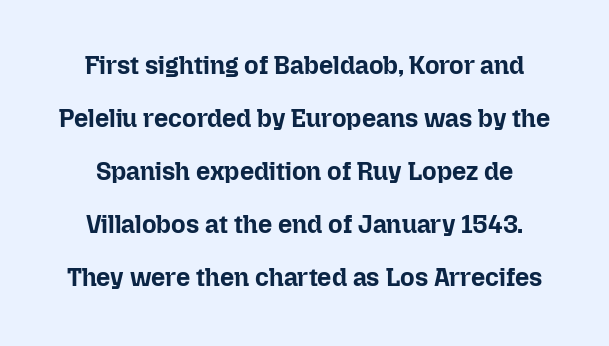
Letter spacing: default. The letters stand upright; this is a roman face. Whoever set this chose breathing room over compactness in the vertical rhythm. Thick stems and heavy bowls — unmistakably bold.
